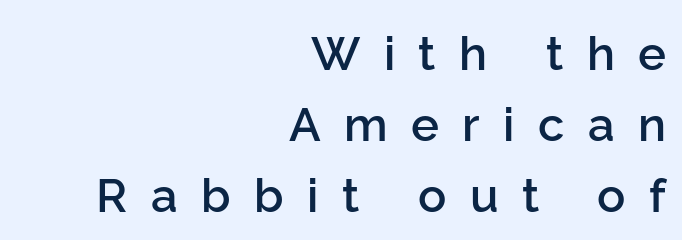
The zone under the glyphs is completely vacant. Line ends are locked; line starts wander. A semibold gives these letters moderate extra thickness, short of bold. Letterform terminals end flat and unadorned throughout the passage. Vertically, the passage feels balanced, rows spaced as you'd expect. The face used here is proportionally spaced, like ordinary book or web type.
